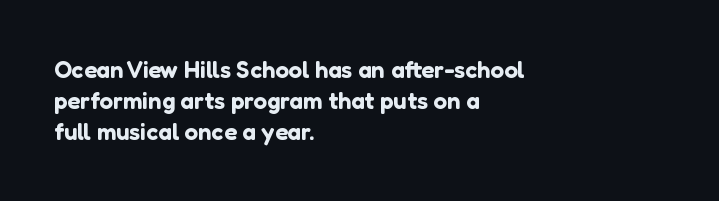
Does the copy run flush right? No — it runs flush left. The font's upright variant was chosen for this text. Descender tails drop into unmarked territory. Reading down the column, the eye jumps a familiar distance to each next line.
